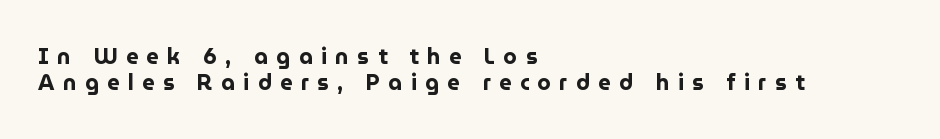
The image shows 22 px bold type, upright; set left-aligned, line spacing 1.2x, unusually wide letter spacing (+0.38 em), not underlined.
